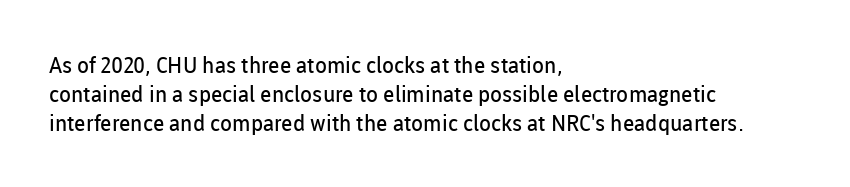
Tall strokes in this sample are plumb rather than angled. The passage shown has conventional tracking throughout. Every row of glyphs begins at an identical x-position on the left. A normal amount of white space separates one row of letters from the next. Type without underlining.
